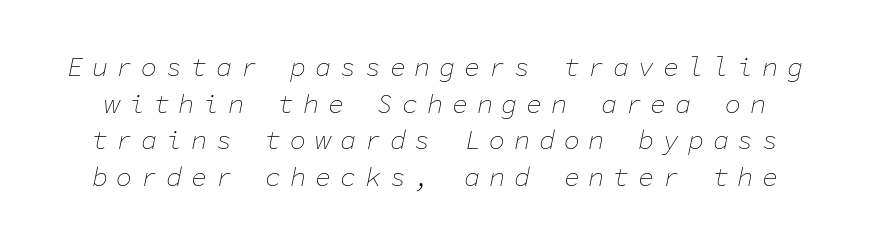
Q: Is the text bold? A: No.
Q: Is the text italic (slanted)? A: Yes, it leans right by about 11 degrees.
Q: Is the text underlined? A: No.
Q: Is the spacing between letters normal or unusually wide? A: Unusually wide.
Q: Is the spacing between lines tight, normal or loose? A: Normal.
